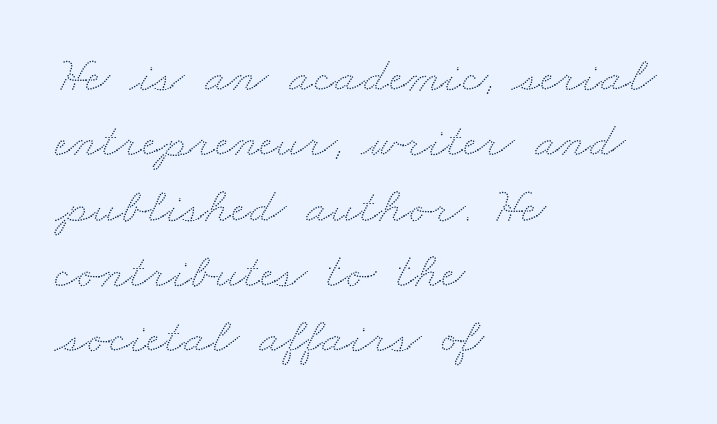
The image shows 51 px wide type; set left-aligned, normal line spacing (1.28x), normal letter spacing, not underlined; low stroke contrast and a small x-height.
